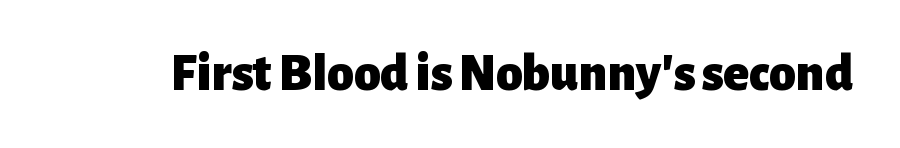
Chunky letters — that's bold for sure. Has an underline been added? It has not. Does extra space separate the letters? No, they use regular spacing. This sample has the flowing, uneven cadence of proportional lettering. Are there feet on the stems? There aren't — it's a sans. This sample uses an upright cut, with every glyph sitting square on the baseline.
